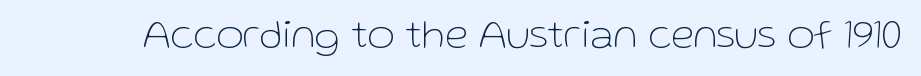
{"serif": "no", "italic": "no", "bold": "no", "weight": "thin", "width": "normal", "stroke_contrast": "low", "x_height": "medium", "monospaced": "no", "underline": "no", "letter_spacing": "normal", "letter_spacing_em": 0.0, "glyph_px": 42}
